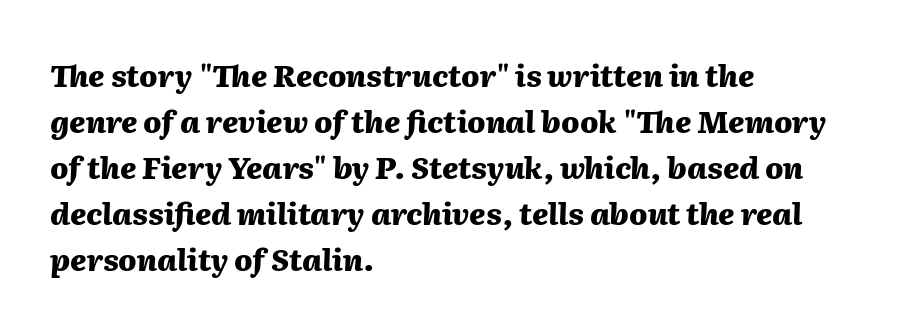
Q: Is the text bold? A: Yes.
Q: Is the text italic (slanted)? A: Yes, it leans right by about 2 degrees.
Q: Is the text underlined? A: No.
Q: How is the paragraph aligned? A: Left-aligned.
Q: Is the spacing between letters normal or unusually wide? A: Normal.
Q: Is the spacing between lines tight, normal or loose? A: Normal.
Q: Width (condensed, normal, or wide)? A: Normal.
Q: Stroke contrast? A: Medium.
Q: x-height? A: Medium.
Q: Monospaced? A: No.
